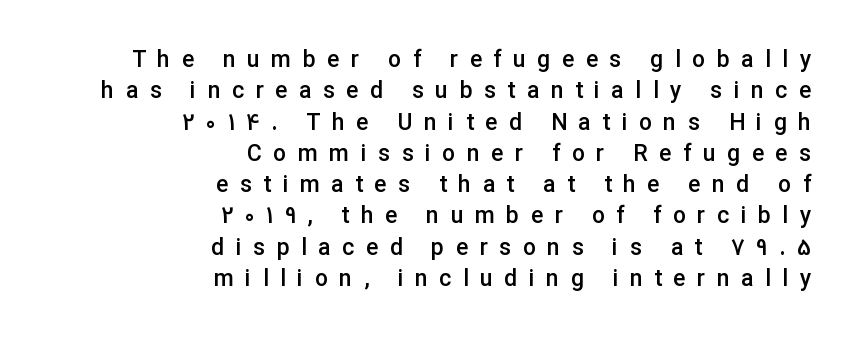
{"italic": "no", "bold": "semi", "underline": "no", "align": "right", "line_spacing": "normal", "line_spacing_ratio": 1.36, "letter_spacing": "wide", "letter_spacing_em": 0.5, "glyph_px": 23}
